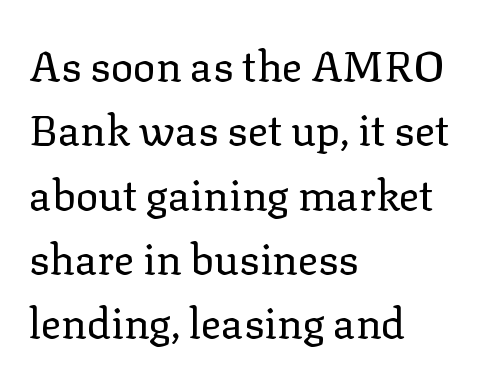
Q: Is the text bold? A: No.
Q: Is the text italic (slanted)? A: No, it is upright.
Q: Is the typeface a serif or a sans-serif typeface? A: Serif.
Q: Is the text underlined? A: No.
Q: How is the paragraph aligned? A: Left-aligned.
Q: Is the spacing between letters normal or unusually wide? A: Normal.
Q: Is the spacing between lines tight, normal or loose? A: Normal.
Q: Width (condensed, normal, or wide)? A: Normal.
Q: Stroke contrast? A: Low.
Q: x-height? A: Medium.
Q: Monospaced? A: No.
